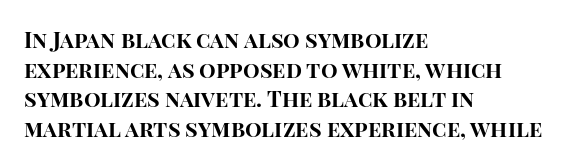
The image shows 22 px bold type, upright; set left-aligned, normal line spacing (1.35x), normal letter spacing, not underlined.
